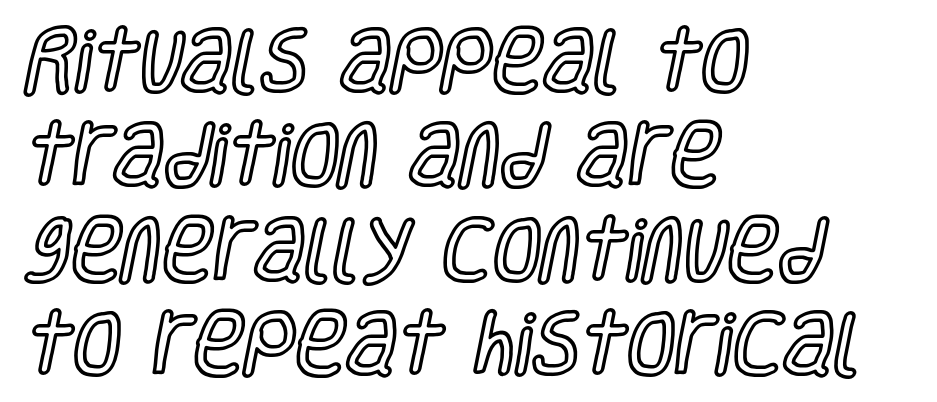
If you drew a ruler down the left edge, every line would touch it. There is no visible air inserted between adjacent glyphs. This sample keeps an unexceptional amount of space between lines. Varying glyph widths throughout — classic text-font behaviour. The zone under the glyphs is completely vacant.
